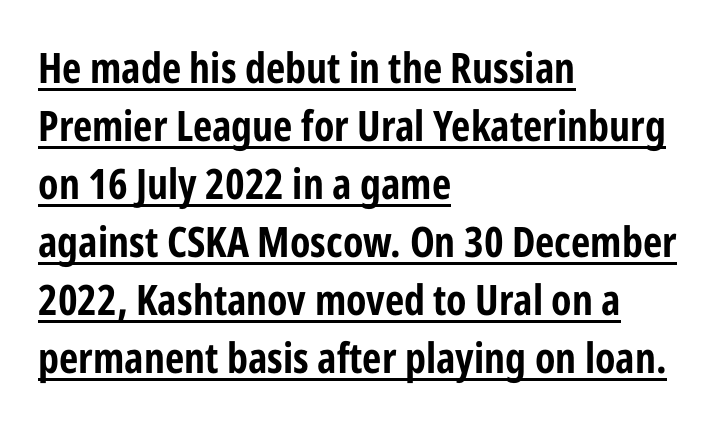
What stands out about the letter spacing? Nothing — it is the standard amount. This sample uses a sans-serif face. Horizontal bands of white between lines are of average thickness. The rendering uses a bold face; every stroke is thick and dark. Every row of glyphs begins at an identical x-position on the left. A continuous stroke trails under the words, as in a hyperlink.
